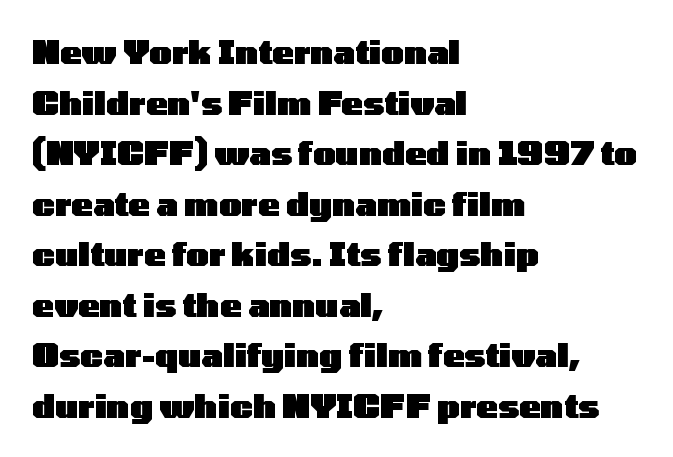
The strokes are fattened all the way to bold. Leading: standard. Posture: straight, roman, zero tilt. In terms of letterform style, serifs are entirely absent.
